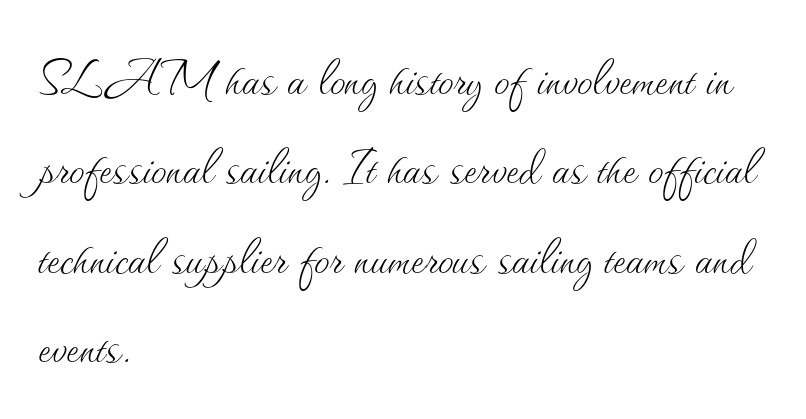
{"bold": "no", "weight": "thin", "width": "normal", "stroke_contrast": "medium", "x_height": "small", "monospaced": "no", "underline": "no", "align": "left", "line_spacing": "normal", "line_spacing_ratio": 1.44, "letter_spacing": "normal", "letter_spacing_em": 0.0, "glyph_px": 62}
